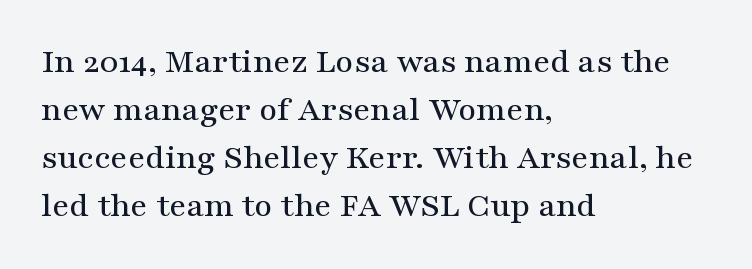
The image shows 35 px wide serif type, upright; set left-aligned, normal line spacing (1.37x), normal letter spacing, not underlined; medium stroke contrast and a medium x-height.
